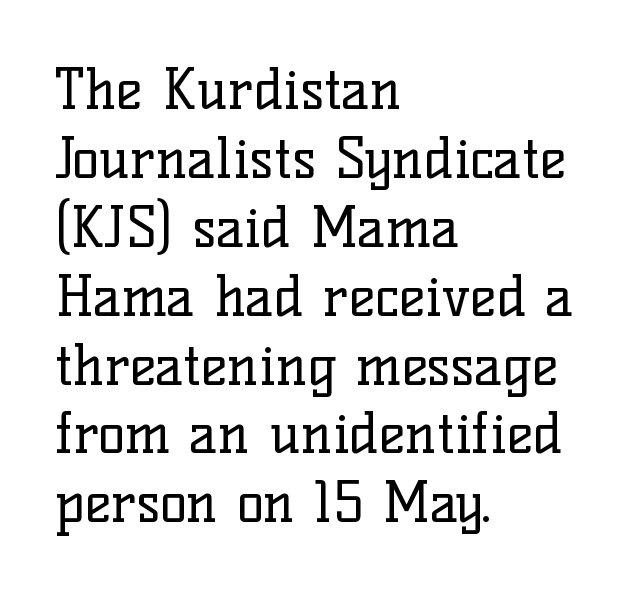
{"serif": "yes", "italic": "no", "bold": "no", "weight": "regular", "width": "normal", "stroke_contrast": "low", "x_height": "medium", "monospaced": "no", "underline": "no", "align": "left", "line_spacing_ratio": 1.23, "letter_spacing": "normal", "letter_spacing_em": 0.0, "glyph_px": 56}
